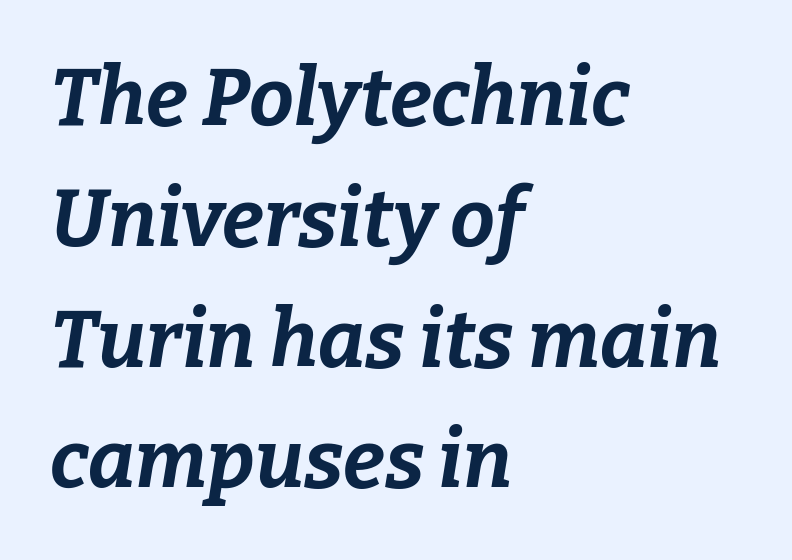
The image shows 80 px bold type, italic (leaning right); set left-aligned, normal line spacing (1.51x), normal letter spacing, not underlined; low stroke contrast and a medium x-height.
